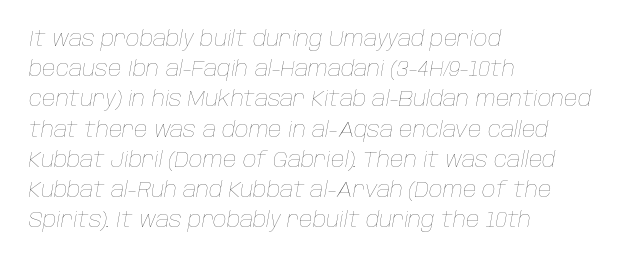
Q: Is the text bold? A: No.
Q: Is the text italic (slanted)? A: Yes, it leans right by about 10 degrees.
Q: Is the text underlined? A: No.
Q: How is the paragraph aligned? A: Left-aligned.
Q: Is the spacing between letters normal or unusually wide? A: Normal.
Q: Is the spacing between lines tight, normal or loose? A: Normal.
